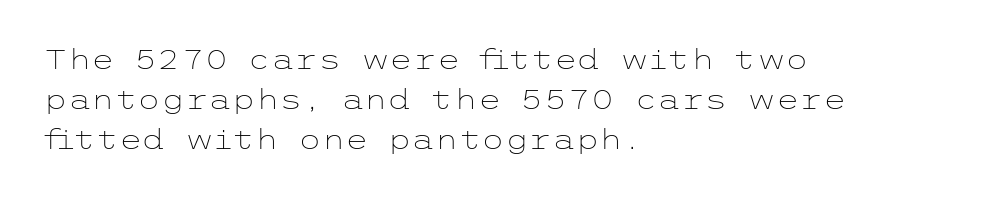
The paragraph shown leans on its left margin. Has an underline been added? It has not. The font's upright variant was chosen for this text. The cut favours lightness, reaching ordinary text weight at its darkest.
